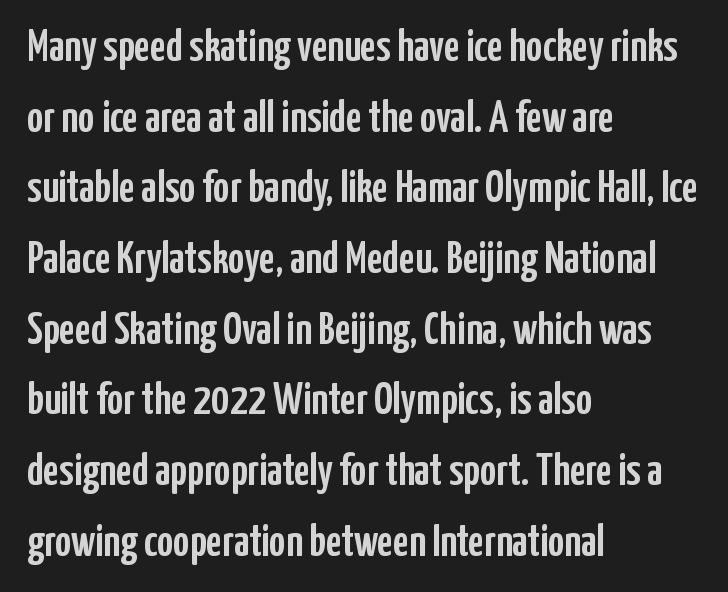
The area under the type is left untouched. Spacing verdict: proportional, widths tailored to each character. Posture: straight, roman, zero tilt. Where is the straight margin? On the left. Look at the bottom of the vertical strokes: they stop flat, with no serifs.
